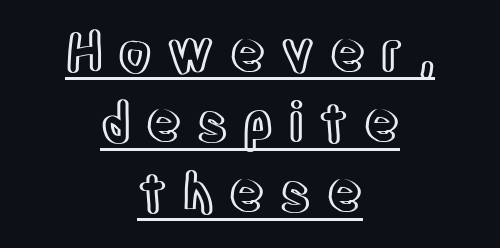
Q: Is the text italic (slanted)? A: No, it is upright.
Q: Is the text underlined? A: Yes.
Q: How is the paragraph aligned? A: Centered.
Q: Is the spacing between letters normal or unusually wide? A: Unusually wide.
Q: Is the spacing between lines tight, normal or loose? A: Normal.
Q: Width (condensed, normal, or wide)? A: Condensed.
Q: x-height? A: Large.
Q: Monospaced? A: No.
